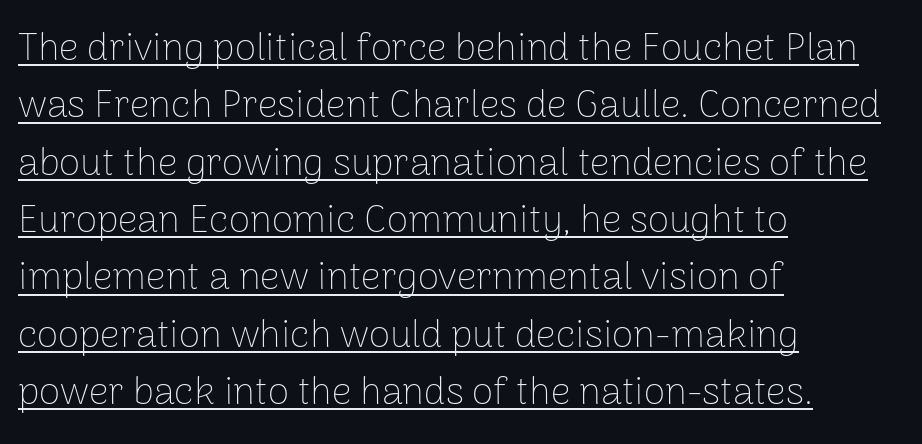
The image shows 39 px thin sans-serif type, upright; set left-aligned, normal line spacing (1.47x), normal letter spacing, underlined; low stroke contrast and a medium x-height.
